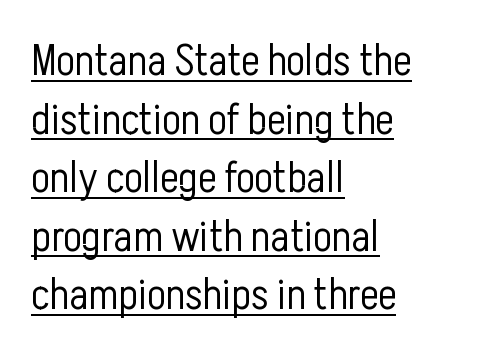
This sample uses plain, unmodified letter spacing. A typesetter would call this leading conventional body-copy spacing. All the whitespace from short lines collects on the right. Is this a fixed-width face? No — the glyphs have proportional, varying widths. The passage shown is typeset with a sans-serif family.
